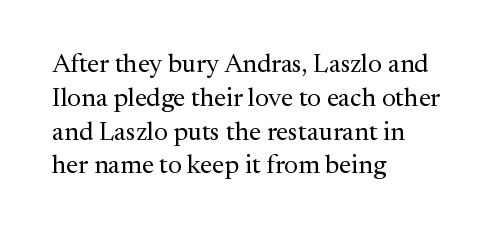
Q: Is the text bold? A: No.
Q: Is the text italic (slanted)? A: No, it is upright.
Q: Is the text underlined? A: No.
Q: How is the paragraph aligned? A: Left-aligned.
Q: Is the spacing between letters normal or unusually wide? A: Normal.
Q: Is the spacing between lines tight, normal or loose? A: Normal.
